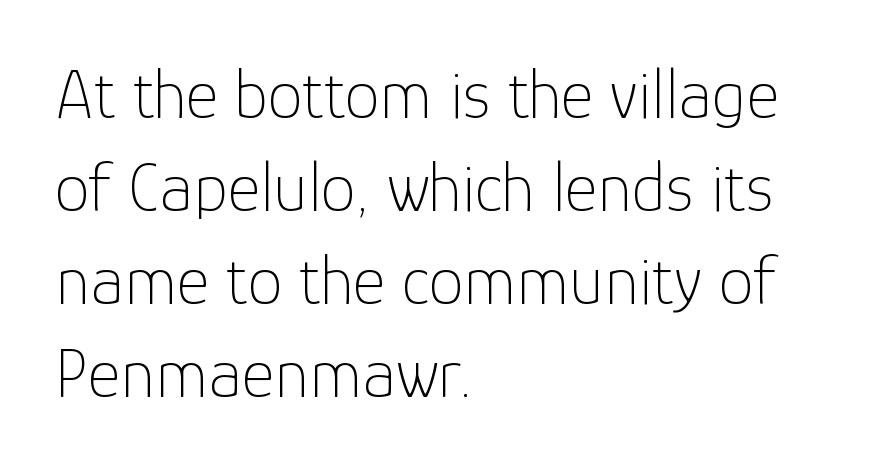
No italicization has been applied; the sample stays upright. A typesetter would call this zero additional tracking. Looks like regular typesetting: each glyph gets only the width it needs. The glyphs are unaccompanied by any horizontal stroke below them. Whoever set this chose a conventional vertical rhythm. I'd call this a sans setting — the letters go barefoot.
